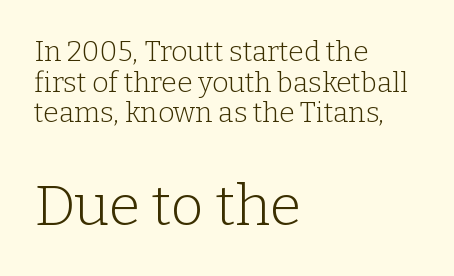
Larger block? The one below; the one above is distinctly smaller. One glance says dense: line gaps are narrower than usual. This sample has the flowing, uneven cadence of proportional lettering. Quick note: not italic, upright.
